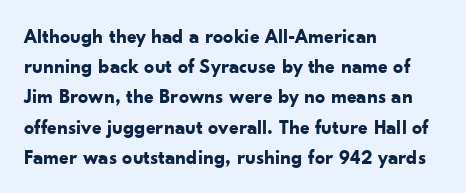
The image shows 20 px bold type, upright; set left-aligned, normal line spacing (1.51x), normal letter spacing, not underlined.
